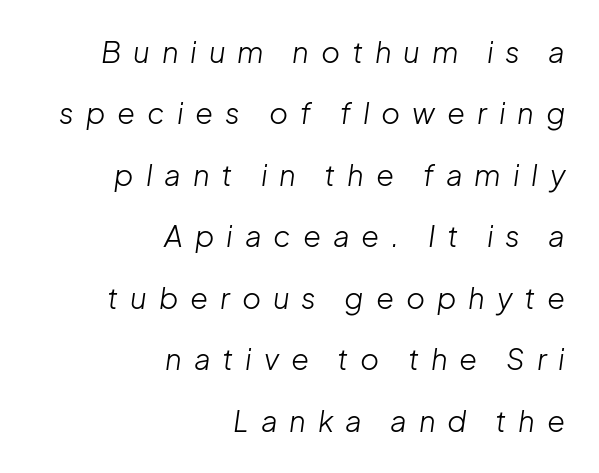
The setting favours the right margin, as signatures and pull-quotes sometimes do. Lines of text with bare space underneath. Emphasis-style slanted type is in use. Compared with typical body copy, the letter spacing here is much looser. The weight would be labelled regular, book, light, or lighter still. The face used here is proportionally spaced, like ordinary book or web type.
